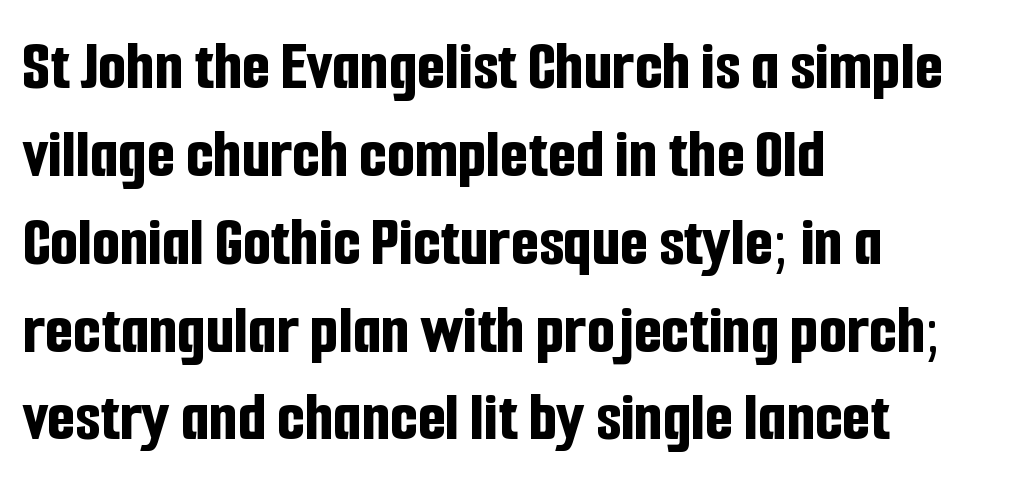
The image shows 72 px bold, condensed sans-serif type, upright; set left-aligned, line spacing 1.22x, normal letter spacing, not underlined; low stroke contrast and a medium x-height.
